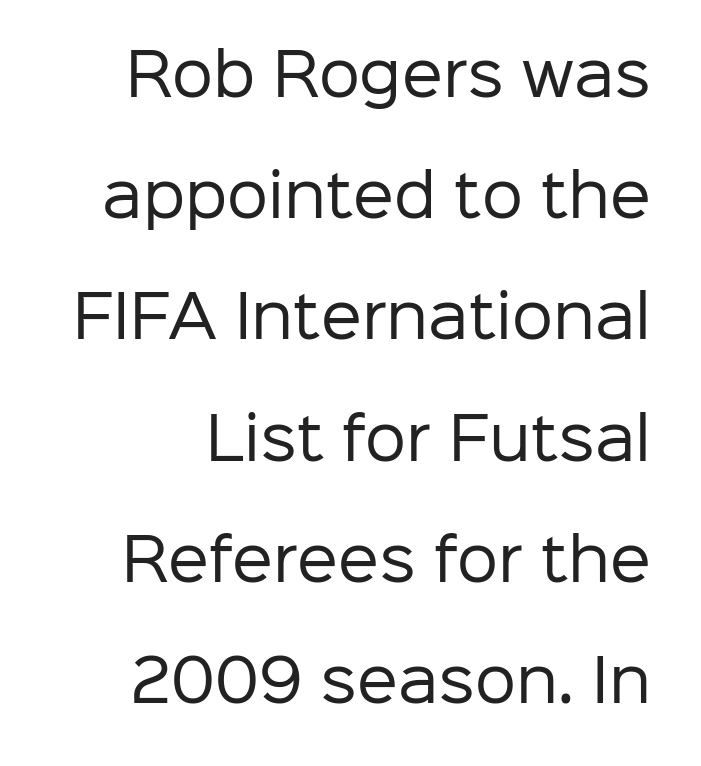
The image shows 58 px regular-weight sans-serif type, upright; set loose line spacing (2.09x), normal letter spacing, not underlined; low stroke contrast and a medium x-height.
